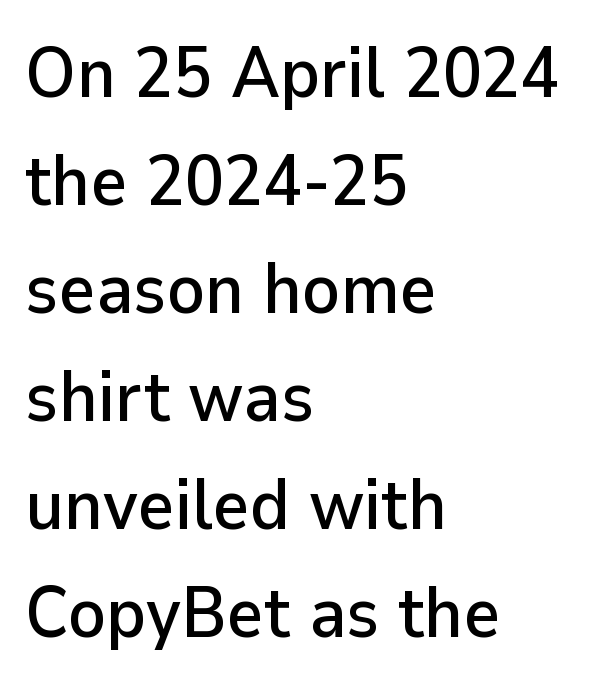
{"serif": "no", "italic": "no", "width": "normal", "stroke_contrast": "low", "x_height": "medium", "monospaced": "no", "underline": "no", "align": "left", "line_spacing": "normal", "line_spacing_ratio": 1.52, "letter_spacing": "normal", "letter_spacing_em": 0.0, "glyph_px": 71}
